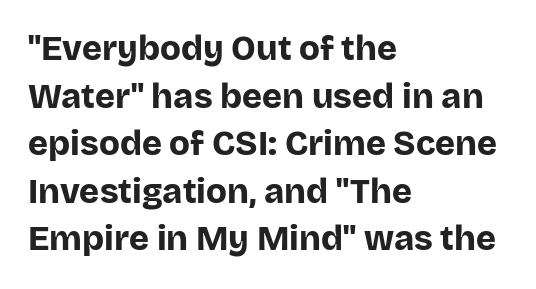
Type without underlining. A typesetter would call this leading conventional body-copy spacing. The specimen reads as upright at a glance. Teacher's note: observe the even left margin — that is flush-left alignment. What stands out about the letter spacing? Nothing — it is the standard amount. A typesetter would call this proportional, since set widths differ per character.
